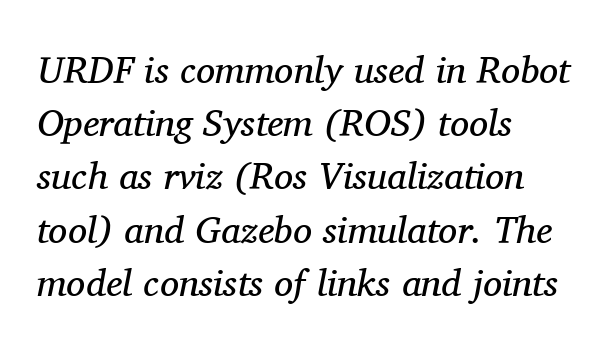
{"serif": "yes", "italic": "yes", "lean": "right", "slant_degrees": 11, "bold": "no", "weight": "regular", "width": "normal", "stroke_contrast": "medium", "x_height": "medium", "monospaced": "no", "underline": "no", "align": "left", "line_spacing": "normal", "line_spacing_ratio": 1.4, "letter_spacing": "normal", "letter_spacing_em": 0.0, "glyph_px": 38}
